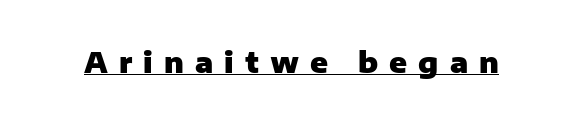
Letter spacing: wide. Varying glyph widths throughout — classic text-font behaviour. These lines were composed using upright roman letters. Compared with an ordinary text face, these strokes are far heavier — a full bold. Honestly, the underline is the first thing you notice here. Is this a sans? Yes — the strokes have no serifs.
